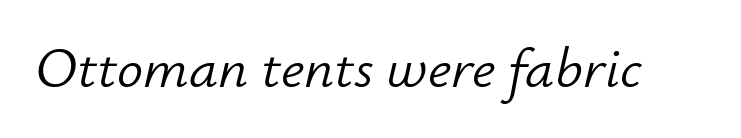
{"italic": "yes", "lean": "right", "slant_degrees": 12, "bold": "no", "weight": "light", "width": "normal", "stroke_contrast": "low", "x_height": "small", "monospaced": "no", "underline": "no", "letter_spacing": "normal", "letter_spacing_em": 0.0, "glyph_px": 58}
